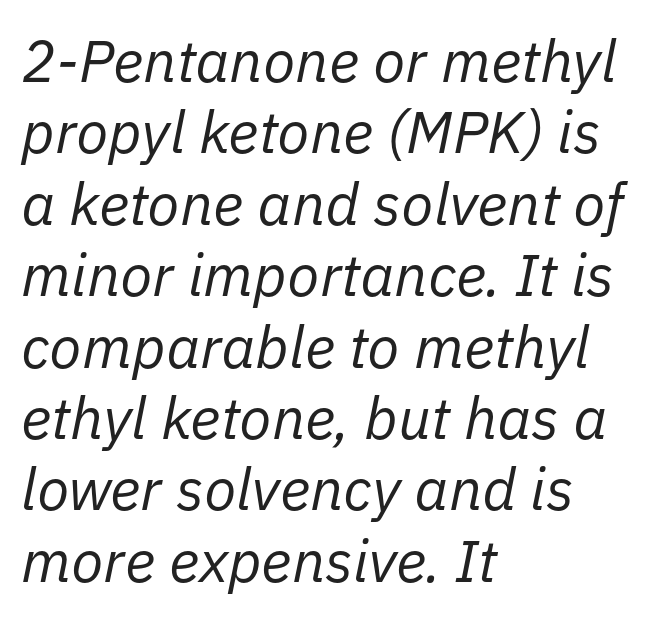
Q: Is the text bold? A: No.
Q: Is the text italic (slanted)? A: Yes, it leans right by about 11 degrees.
Q: Is the text underlined? A: No.
Q: How is the paragraph aligned? A: Left-aligned.
Q: Is the spacing between letters normal or unusually wide? A: Normal.
Q: Width (condensed, normal, or wide)? A: Normal.
Q: Stroke contrast? A: Low.
Q: x-height? A: Medium.
Q: Monospaced? A: No.
